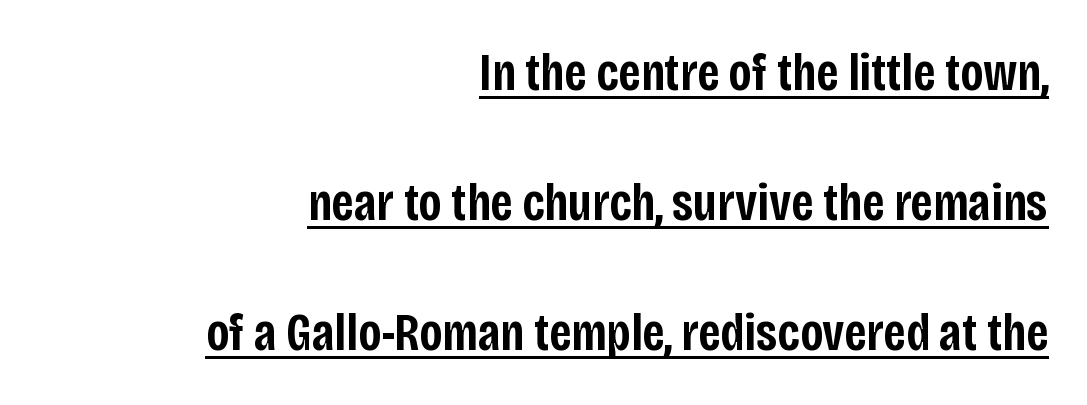
All the whitespace from short lines collects on the left. Between one letter and the next there's only the usual sliver of space. Heft: intermediate — a semibold. Airy leading. The passage shown is typeset with a sans-serif family.
